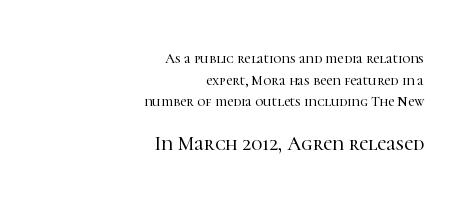
The image shows 20 px text type, upright; set right-aligned, normal line spacing (1.54x), normal letter spacing, not underlined; the second (bottom) block is 1.43x larger.
